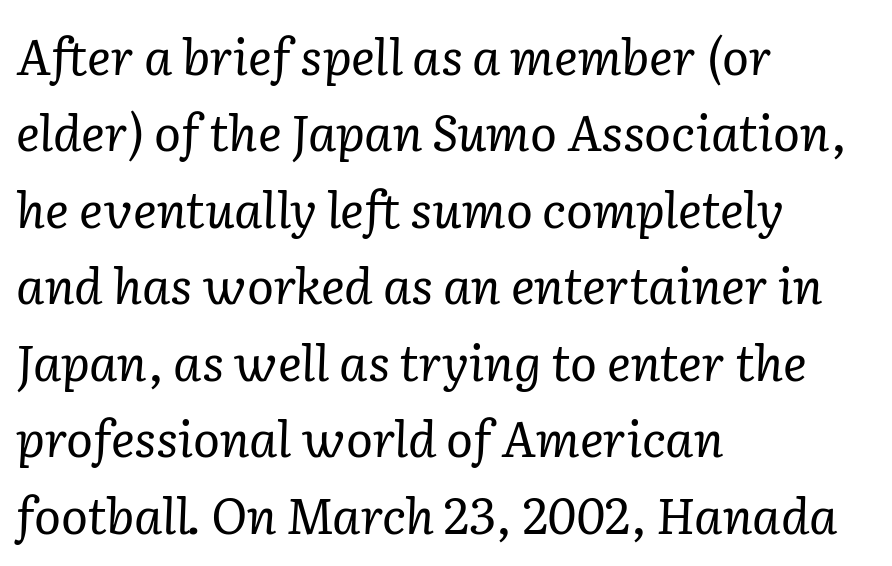
{"serif": "yes", "italic": "yes", "lean": "right", "slant_degrees": 2, "bold": "no", "weight": "regular", "width": "normal", "stroke_contrast": "low", "x_height": "medium", "monospaced": "no", "underline": "no", "align": "left", "line_spacing": "normal", "line_spacing_ratio": 1.53, "letter_spacing": "normal", "letter_spacing_em": 0.0, "glyph_px": 50}
